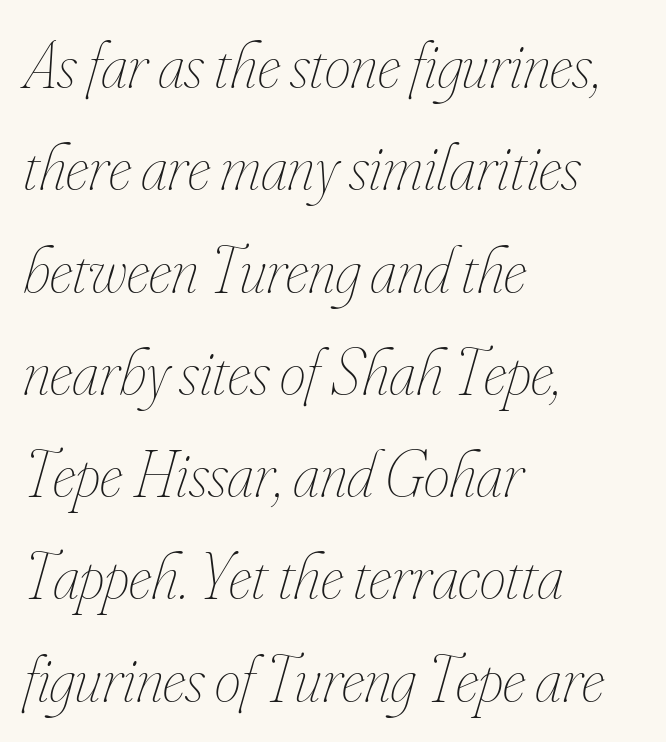
Q: Is the text bold? A: No.
Q: Is the text italic (slanted)? A: Yes, it leans right by about 16 degrees.
Q: Is the text underlined? A: No.
Q: How is the paragraph aligned? A: Left-aligned.
Q: Is the spacing between letters normal or unusually wide? A: Normal.
Q: Is the spacing between lines tight, normal or loose? A: Normal.
Q: Width (condensed, normal, or wide)? A: Condensed.
Q: Stroke contrast? A: Low.
Q: x-height? A: Small.
Q: Monospaced? A: No.
